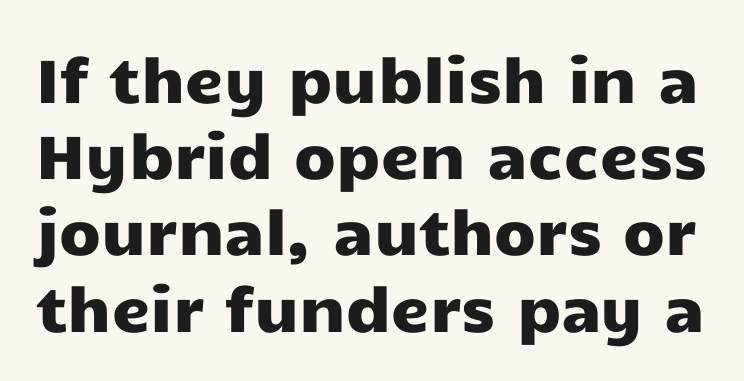
No italicization has been applied; the sample stays upright. Is this a fixed-width face? No — the glyphs have proportional, varying widths. A typesetter would label this face a sans. Observe the ordinary spacing: letters are neighbours, not strangers.
